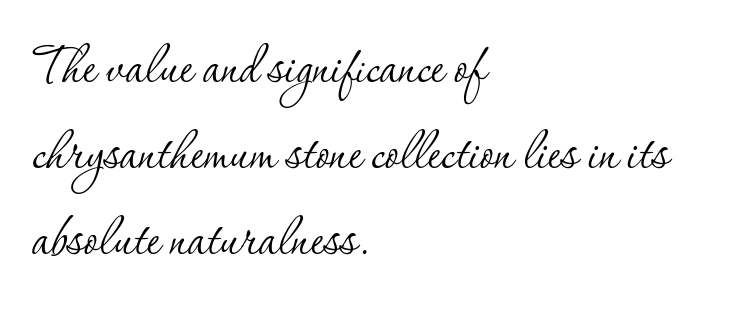
The image shows 65 px thin serif type; set left-aligned, normal line spacing (1.32x), normal letter spacing, not underlined; low stroke contrast and a small x-height.
